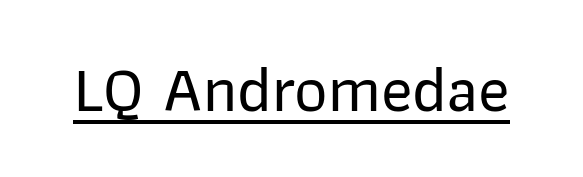
{"serif": "no", "italic": "no", "width": "normal", "stroke_contrast": "low", "x_height": "medium", "monospaced": "no", "underline": "yes", "letter_spacing": "normal", "letter_spacing_em": 0.0, "glyph_px": 65}
